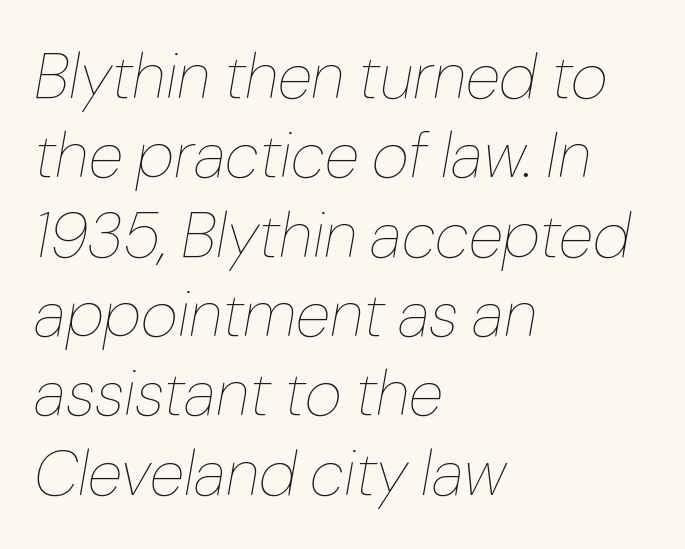
Q: Is the text bold? A: No.
Q: Is the text italic (slanted)? A: Yes, it leans right by about 10 degrees.
Q: Is the text underlined? A: No.
Q: How is the paragraph aligned? A: Left-aligned.
Q: Is the spacing between letters normal or unusually wide? A: Normal.
Q: Width (condensed, normal, or wide)? A: Normal.
Q: Stroke contrast? A: Low.
Q: x-height? A: Medium.
Q: Monospaced? A: No.
